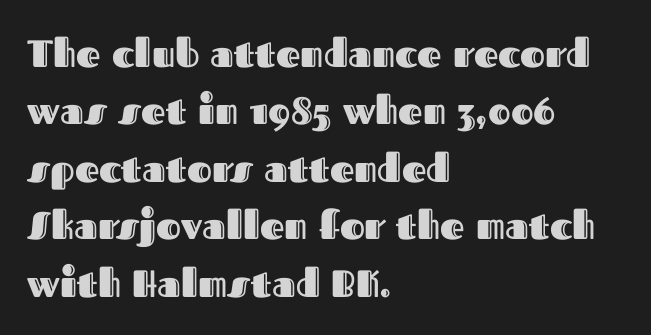
{"italic": "no", "width": "normal", "x_height": "medium", "monospaced": "no", "underline": "no", "align": "left", "line_spacing": "normal", "line_spacing_ratio": 1.51, "letter_spacing": "normal", "letter_spacing_em": 0.0, "glyph_px": 38}
